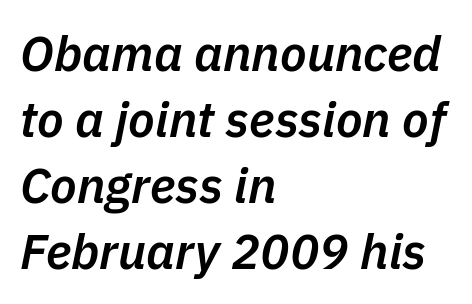
Q: Is the text bold? A: Semi-bold.
Q: Is the text italic (slanted)? A: Yes, it leans right by about 11 degrees.
Q: Is the text underlined? A: No.
Q: How is the paragraph aligned? A: Left-aligned.
Q: Is the spacing between letters normal or unusually wide? A: Normal.
Q: Is the spacing between lines tight, normal or loose? A: Normal.
Q: Width (condensed, normal, or wide)? A: Normal.
Q: Stroke contrast? A: Low.
Q: x-height? A: Medium.
Q: Monospaced? A: No.
